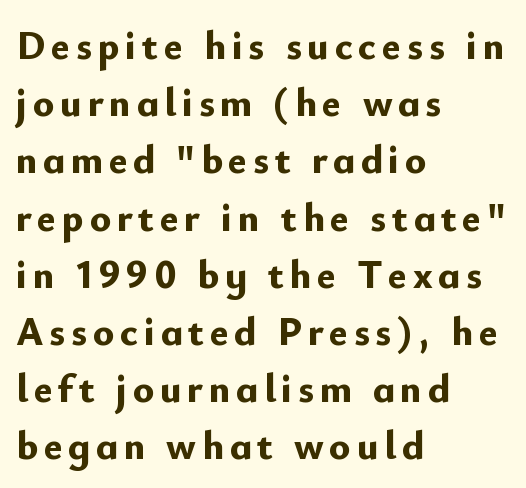
Look at the bottom of the vertical strokes: they stop flat, with no serifs. You could not count columns in this text — the font is proportionally spaced. It's the straight-up-and-down kind of type. This sample is left-justified, so line endings fall wherever the words run out. The strip under each line holds only bare page. Each new line begins a customary step beneath the previous one.
